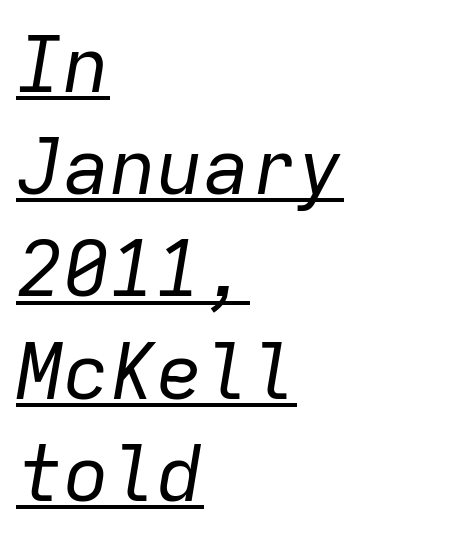
{"italic": "yes", "lean": "right", "slant_degrees": 9, "bold": "no", "weight": "regular", "width": "normal", "stroke_contrast": "low", "x_height": "medium", "monospaced": "yes", "underline": "yes", "align": "left", "line_spacing": "normal", "line_spacing_ratio": 1.31, "letter_spacing": "normal", "letter_spacing_em": 0.0, "glyph_px": 78}
